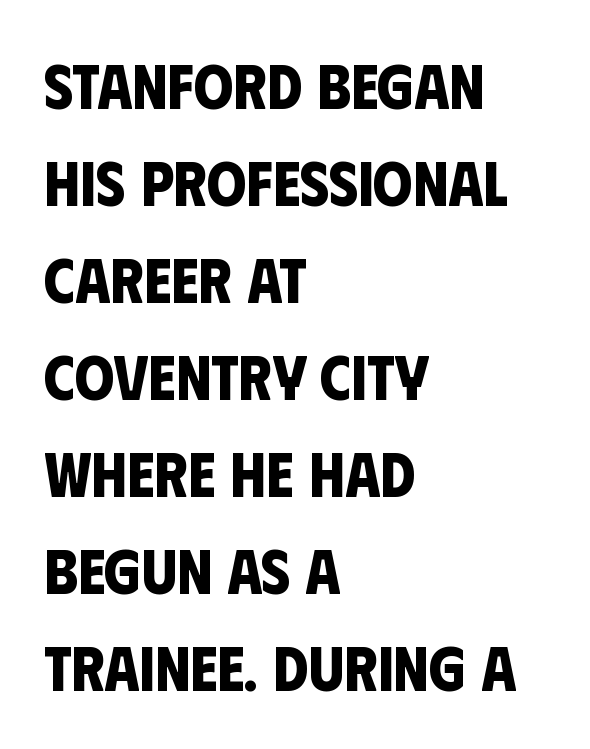
Students, observe: this is what conventionally led text looks like. Underline: absent. The strokes are fattened all the way to bold. Observe the absence of serifs on each vertical stroke in this sample. Spacing verdict: proportional, widths tailored to each character.
